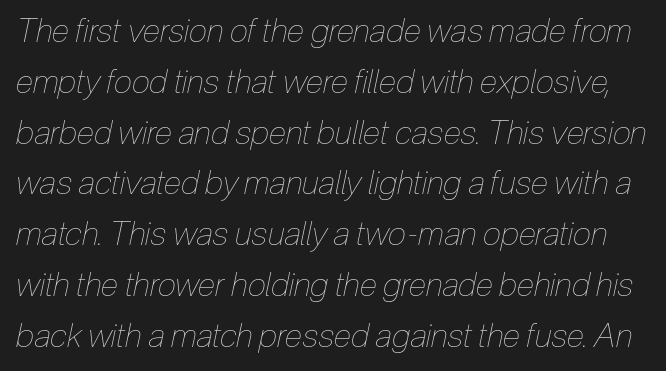
Q: Is the text bold? A: No.
Q: Is the text italic (slanted)? A: Yes, it leans right by about 12 degrees.
Q: Is the text underlined? A: No.
Q: Is the spacing between letters normal or unusually wide? A: Normal.
Q: Is the spacing between lines tight, normal or loose? A: Normal.
Q: Width (condensed, normal, or wide)? A: Condensed.
Q: Stroke contrast? A: Low.
Q: x-height? A: Medium.
Q: Monospaced? A: No.
